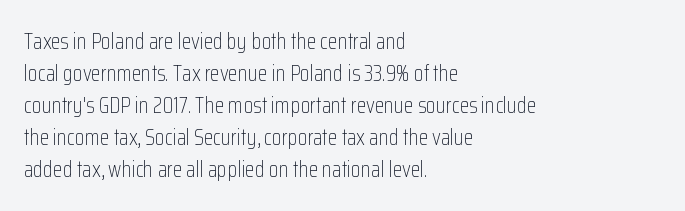
Q: Is the text bold? A: No.
Q: Is the text italic (slanted)? A: No, it is upright.
Q: Is the text underlined? A: No.
Q: How is the paragraph aligned? A: Left-aligned.
Q: Is the spacing between letters normal or unusually wide? A: Normal.
Q: Is the spacing between lines tight, normal or loose? A: Normal.
